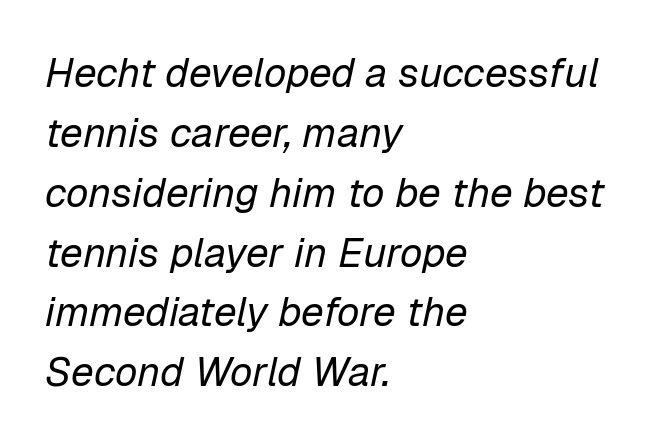
{"italic": "yes", "lean": "right", "slant_degrees": 12, "bold": "no", "weight": "regular", "width": "normal", "stroke_contrast": "low", "x_height": "medium", "monospaced": "no", "underline": "no", "align": "left", "line_spacing": "normal", "line_spacing_ratio": 1.46, "letter_spacing": "normal", "letter_spacing_em": 0.0, "glyph_px": 41}
